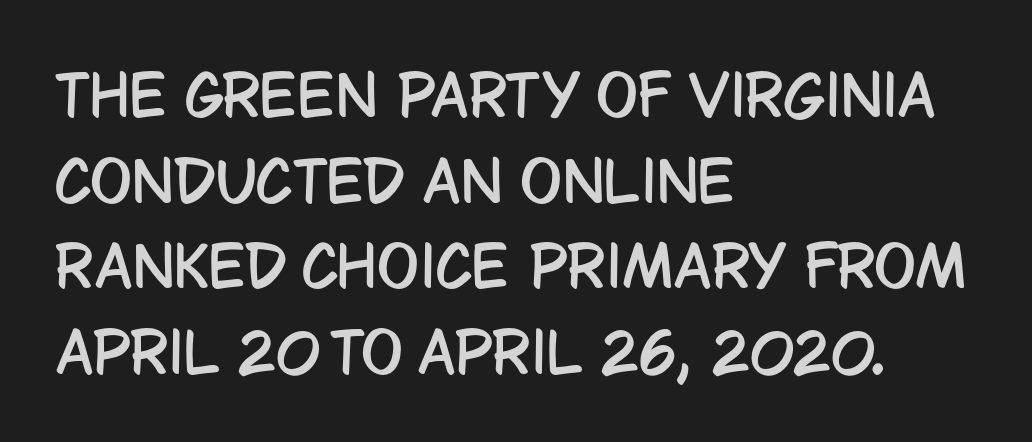
The image shows 56 px condensed sans-serif type, upright; set left-aligned, normal line spacing (1.53x), normal letter spacing, not underlined; low stroke contrast and a large x-height.
